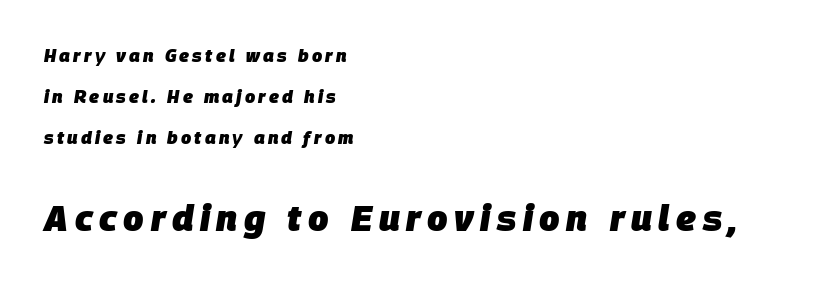
The image shows 36 px heavy type, italic (leaning right); set left-aligned, loose line spacing (2.29x), not underlined; the second (bottom) block is 2.0x larger; low stroke contrast and a large x-height.
